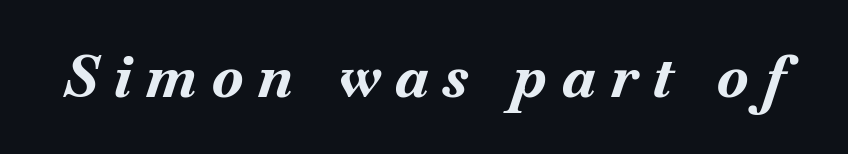
{"italic": "yes", "lean": "right", "slant_degrees": 18, "bold": "yes", "weight": "bold", "width": "normal", "stroke_contrast": "medium", "x_height": "small", "monospaced": "no", "underline": "no", "letter_spacing": "wide", "letter_spacing_em": 0.26, "glyph_px": 58}
